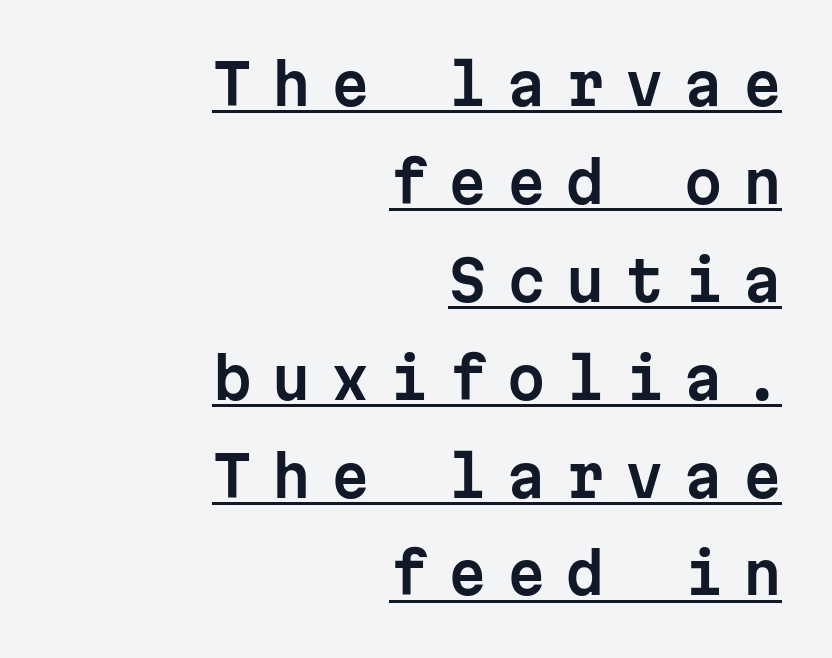
The image shows 55 px sans-serif type, upright, monospaced; set right-aligned, line spacing 1.78x, unusually wide letter spacing (+0.37 em), underlined; low stroke contrast and a medium x-height.
